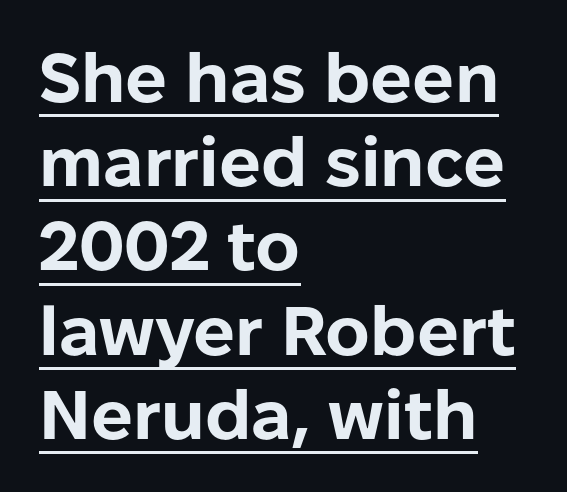
The image shows 69 px bold sans-serif type, upright; set left-aligned, line spacing 1.22x, normal letter spacing, underlined; low stroke contrast and a medium x-height.
